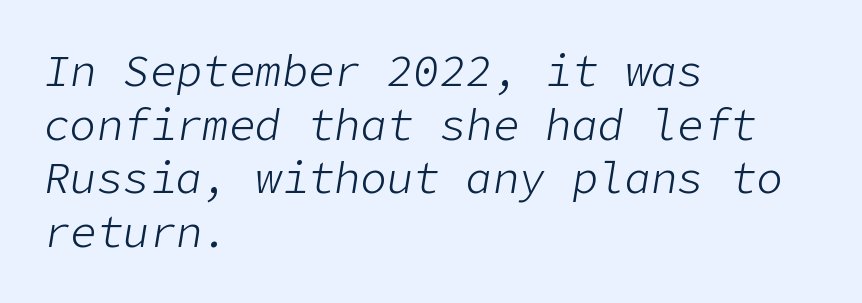
{"italic": "yes", "lean": "right", "slant_degrees": 9, "bold": "no", "weight": "light", "width": "normal", "stroke_contrast": "low", "x_height": "medium", "underline": "no", "align": "left", "line_spacing_ratio": 1.22, "letter_spacing": "normal", "letter_spacing_em": 0.0, "glyph_px": 44}
